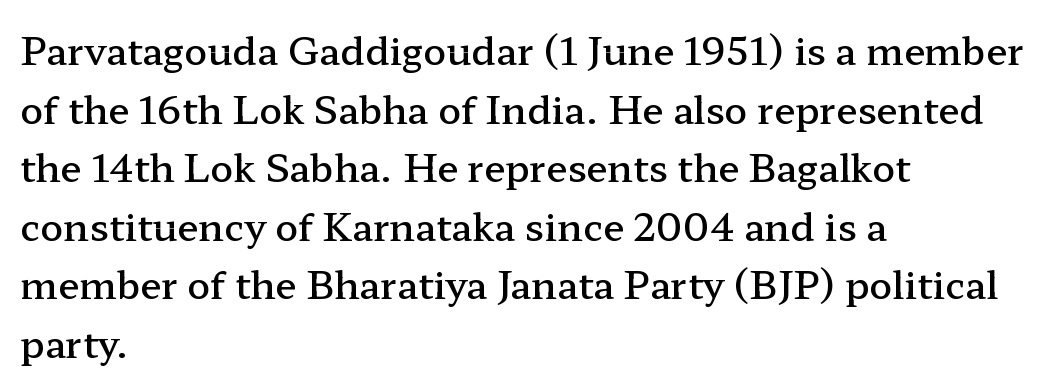
The image shows 38 px semibold, wide serif type, upright; set left-aligned, normal line spacing (1.54x), normal letter spacing, not underlined; low stroke contrast and a medium x-height.
